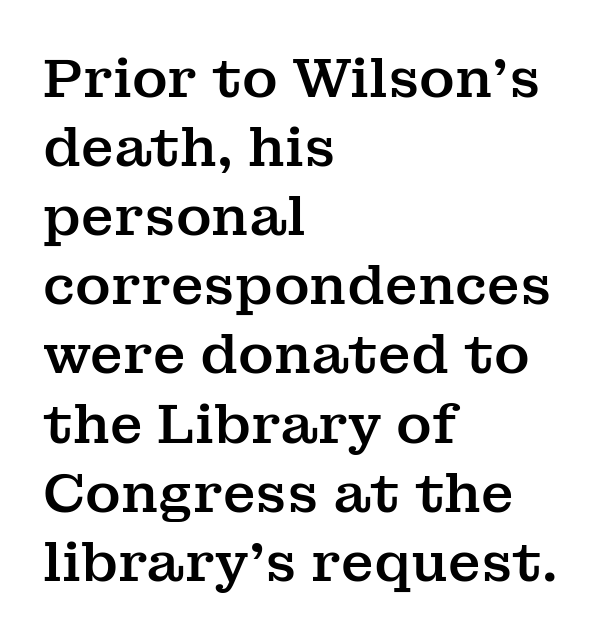
The image shows 54 px serif type, upright; set left-aligned, normal line spacing (1.28x), normal letter spacing, not underlined; medium stroke contrast and a medium x-height.
